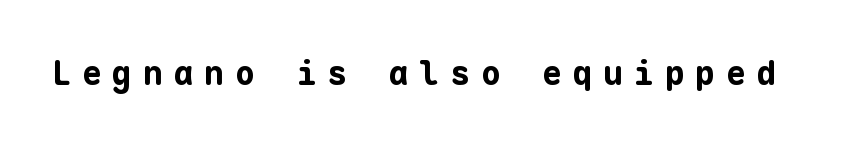
The image shows 33 px bold sans-serif type, upright, monospaced; set unusually wide letter spacing (+0.33 em), not underlined; low stroke contrast and a medium x-height.
